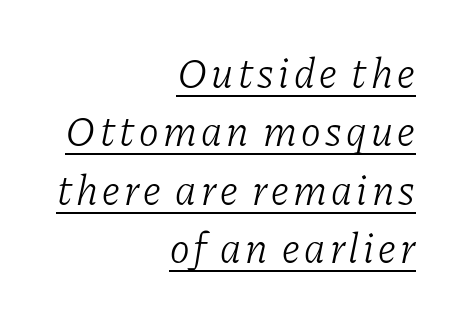
{"serif": "yes", "italic": "yes", "lean": "right", "slant_degrees": 11, "bold": "no", "weight": "light", "width": "normal", "stroke_contrast": "low", "x_height": "medium", "monospaced": "no", "underline": "yes", "align": "right", "line_spacing": "normal", "line_spacing_ratio": 1.39, "glyph_px": 42}
